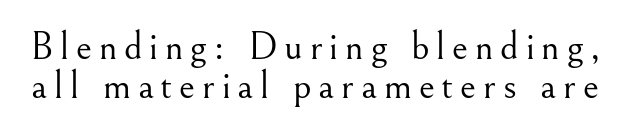
The image shows 40 px light serif type, upright; set tight line spacing (0.98x), not underlined; medium stroke contrast and a small x-height.
